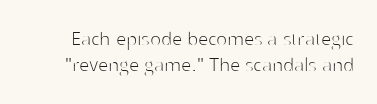
{"italic": "no", "bold": "no", "underline": "no", "line_spacing": "tight", "line_spacing_ratio": 1.11, "letter_spacing": "normal", "letter_spacing_em": 0.0, "glyph_px": 23}
